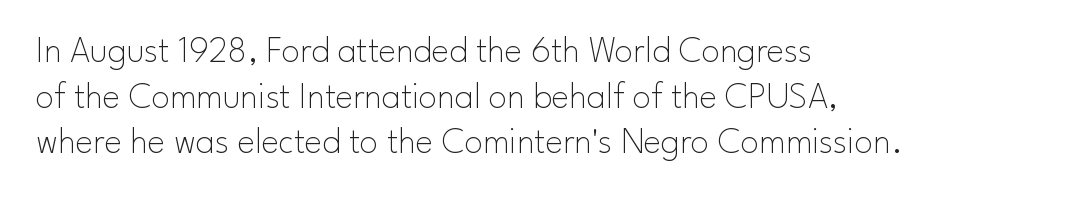
The image shows 37 px thin sans-serif type, upright; set left-aligned, line spacing 1.23x, normal letter spacing, not underlined; low stroke contrast and a small x-height.
